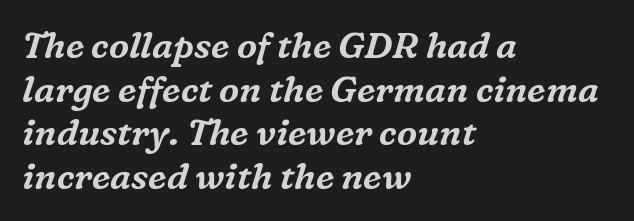
Looks like regular typesetting: each glyph gets only the width it needs. This sample uses plain, unmodified letter spacing. No word sits above an underline. Line beginnings align vertically; line endings do not. Slant detected: the letters are inclined. Font category for this specimen: serif.
